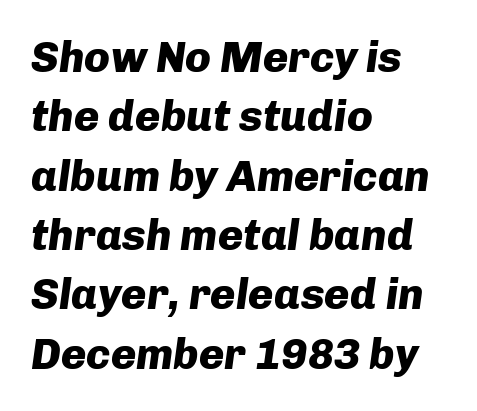
The designer left line spacing at the default. You can tell it's italic because the verticals aren't actually vertical. Does the weight exceed regular? Yes, all the way to bold. Every row of glyphs begins at an identical x-position on the left. Do the characters align in a grid? No, the font is proportional. The space beneath each line is pristine and unruled.
